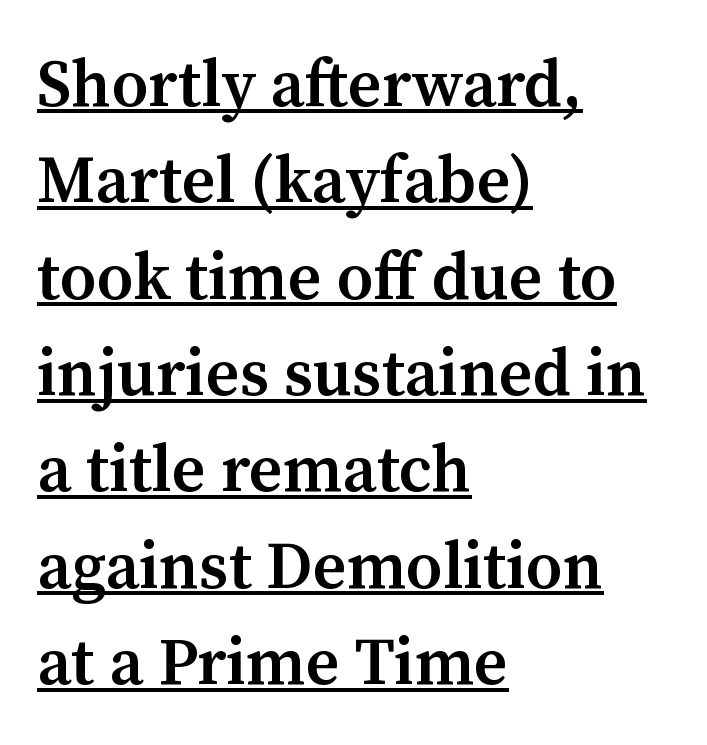
The image shows 66 px semibold serif type, upright; set left-aligned, normal line spacing (1.46x), normal letter spacing, underlined; medium stroke contrast and a medium x-height.
